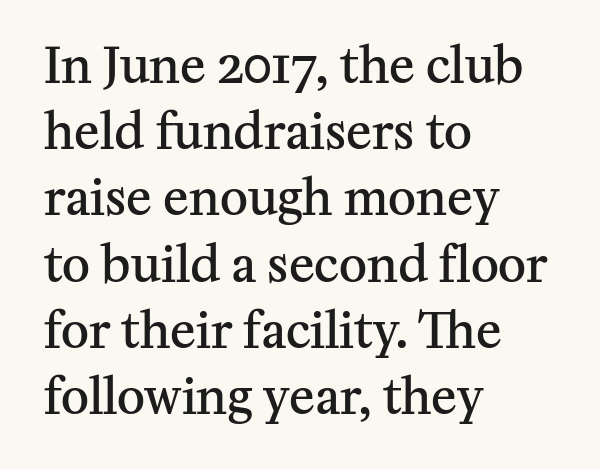
Q: Is the text bold? A: Semi-bold.
Q: Is the text italic (slanted)? A: No, it is upright.
Q: Is the typeface a serif or a sans-serif typeface? A: Serif.
Q: Is the text underlined? A: No.
Q: How is the paragraph aligned? A: Left-aligned.
Q: Is the spacing between letters normal or unusually wide? A: Normal.
Q: Is the spacing between lines tight, normal or loose? A: Normal.
Q: Width (condensed, normal, or wide)? A: Normal.
Q: Stroke contrast? A: Medium.
Q: x-height? A: Medium.
Q: Monospaced? A: No.
